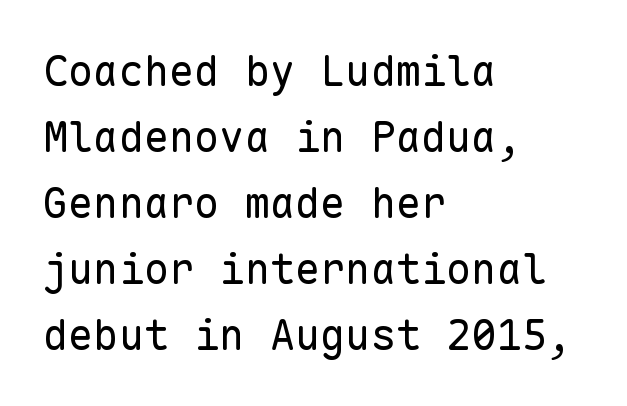
The image shows 42 px regular-weight sans-serif type, upright, monospaced; set left-aligned, normal line spacing (1.57x), normal letter spacing, not underlined; low stroke contrast and a medium x-height.
